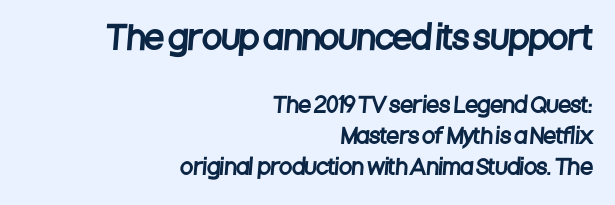
The image shows 32 px condensed sans-serif type; set right-aligned, normal line spacing (1.46x), normal letter spacing, not underlined; the first (top) block is 1.52x larger; low stroke contrast and a large x-height.
